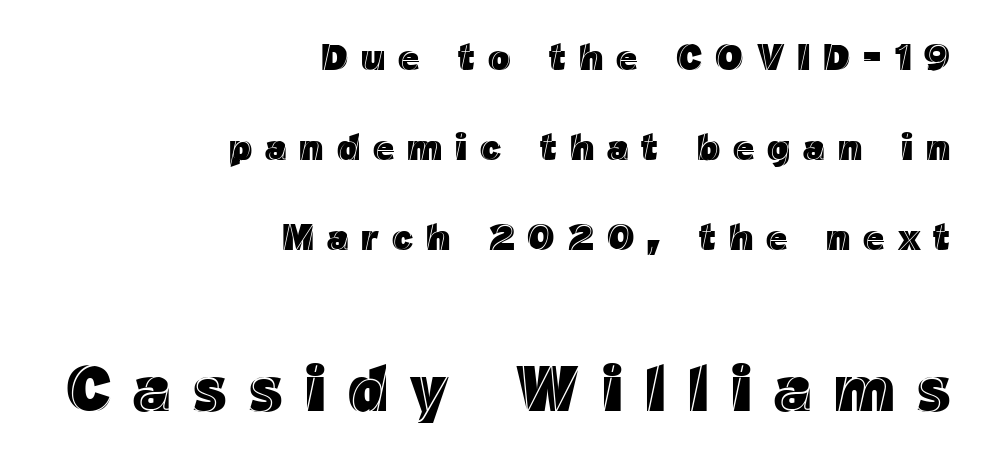
Q: Is the text italic (slanted)? A: No, it is upright.
Q: Is the text underlined? A: No.
Q: How is the paragraph aligned? A: Right-aligned.
Q: Is the spacing between letters normal or unusually wide? A: Unusually wide.
Q: Is the spacing between lines tight, normal or loose? A: Loose.
Q: Which block of text is set in a larger size, the first (top) or the second (bottom)? A: The second (bottom) one.
Q: Width (condensed, normal, or wide)? A: Normal.
Q: x-height? A: Medium.
Q: Monospaced? A: No.
